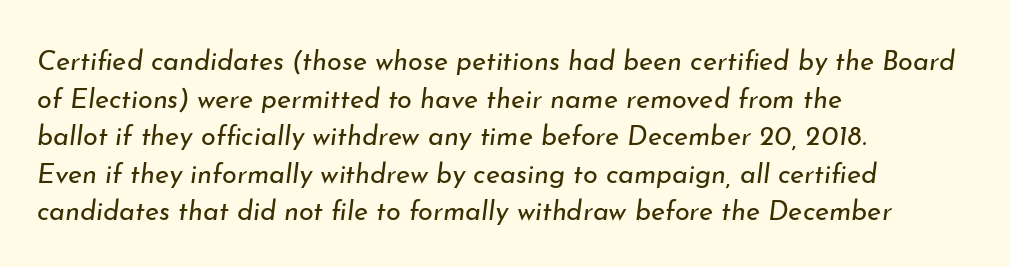
The image shows 27 px text type, italic (leaning right); set left-aligned, normal line spacing (1.39x), normal letter spacing, not underlined.
